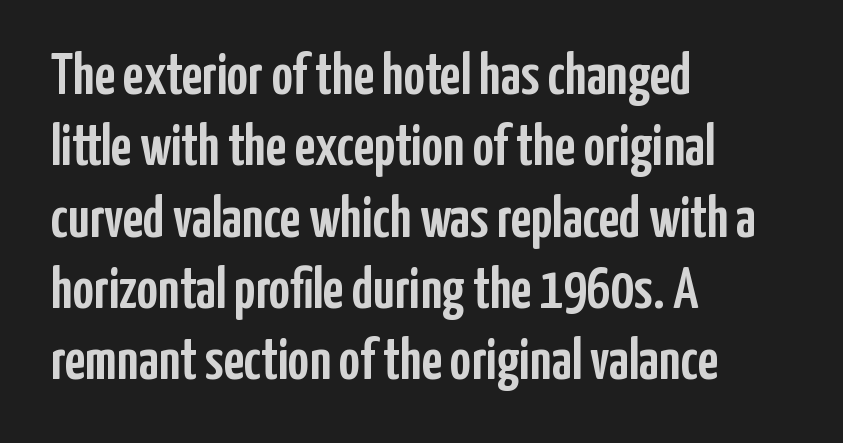
The image shows 58 px condensed sans-serif type, upright; set left-aligned, line spacing 1.23x, normal letter spacing, not underlined; low stroke contrast and a medium x-height.
